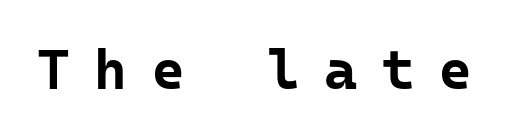
Q: Is the text bold? A: Yes.
Q: Is the text italic (slanted)? A: No, it is upright.
Q: Is the typeface a serif or a sans-serif typeface? A: Sans-serif.
Q: Is the text underlined? A: No.
Q: Is the spacing between letters normal or unusually wide? A: Unusually wide.
Q: Width (condensed, normal, or wide)? A: Normal.
Q: Stroke contrast? A: Low.
Q: x-height? A: Medium.
